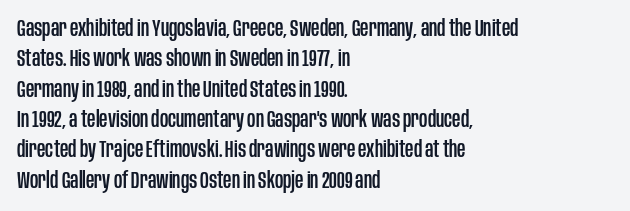
The image shows 23 px text type, upright; set left-aligned, normal line spacing (1.32x), normal letter spacing, not underlined.
